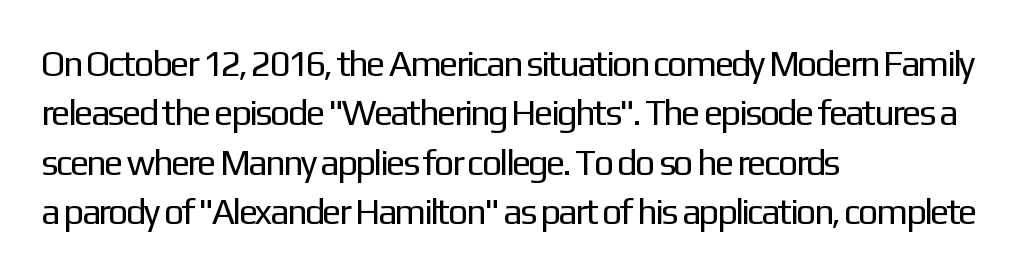
The image shows 36 px regular-weight sans-serif type, upright; set left-aligned, normal line spacing (1.37x), normal letter spacing, not underlined; low stroke contrast and a medium x-height.
